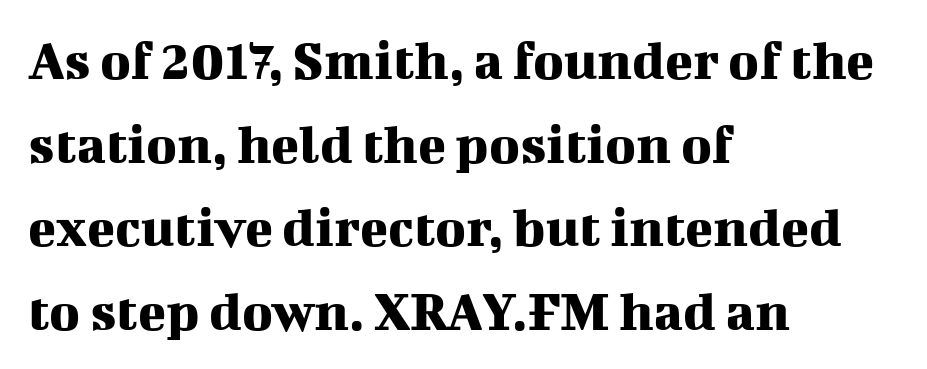
Horizontal bands of white between lines are of average thickness. A clean baseline with only descenders dipping below it. Tracking here is standard; glyphs follow each other at the usual distance. Is this a fixed-width face? No — the glyphs have proportional, varying widths.
